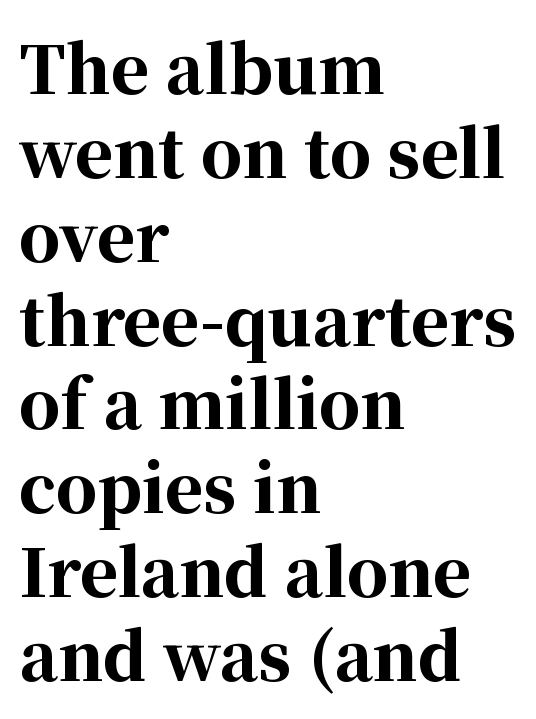
The image shows 65 px bold serif type, upright; set left-aligned, normal line spacing (1.29x), normal letter spacing, not underlined; high stroke contrast and a medium x-height.
